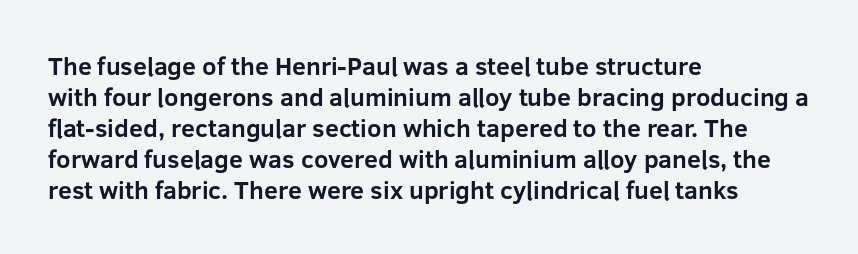
You'd pick this weight for a headline — it's a proper bold. Upright lettering throughout. Nothing unusual about the tracking: characters are spaced as the font intends. Check the space under the baseline: it is left empty.
